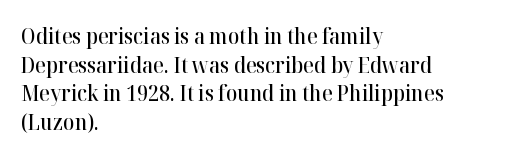
The image shows 21 px text type, upright; set left-aligned, normal line spacing (1.36x), normal letter spacing, not underlined.
